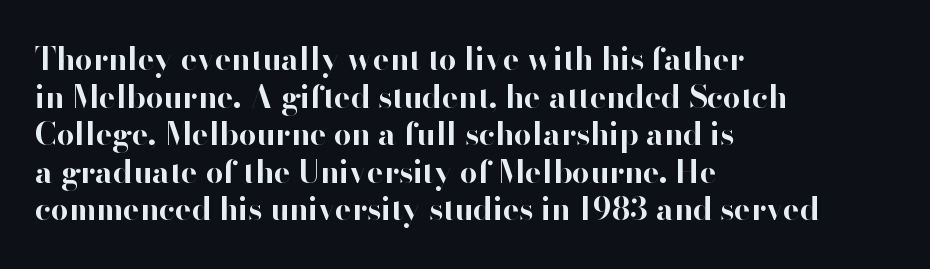
The image shows 31 px bold sans-serif type, upright; set left-aligned, line spacing 1.21x, normal letter spacing, not underlined; high stroke contrast and a small x-height.
